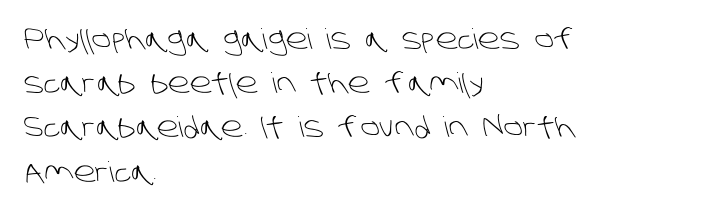
Q: Is the text bold? A: No.
Q: Is the typeface a serif or a sans-serif typeface? A: Sans-serif.
Q: Is the text underlined? A: No.
Q: How is the paragraph aligned? A: Left-aligned.
Q: Is the spacing between letters normal or unusually wide? A: Normal.
Q: Is the spacing between lines tight, normal or loose? A: Normal.
Q: Width (condensed, normal, or wide)? A: Normal.
Q: Stroke contrast? A: Low.
Q: x-height? A: Large.
Q: Monospaced? A: No.
